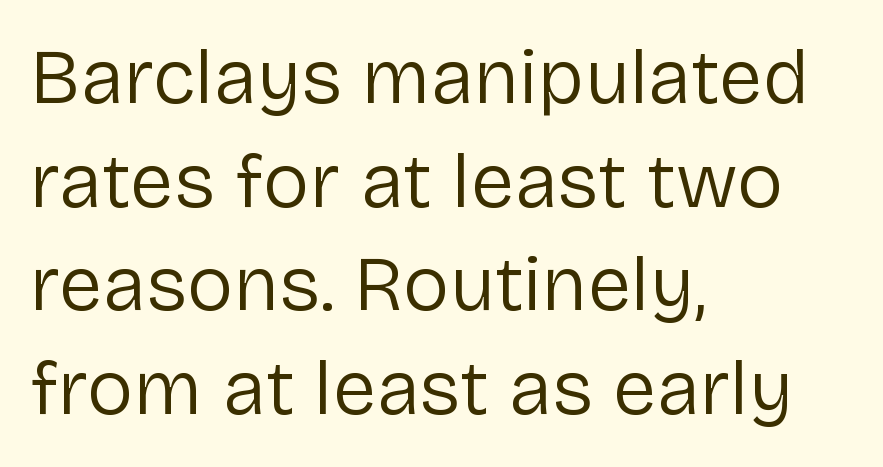
Examine the stroke ends and you'll find no serifs. Here the glyphs are tracked normally, forming tight word shapes. Think of a printed novel: that variable character pitch is what you see here. Vertical stems look standard width or narrower in stroke. The leading is moderate, giving the passage an even texture.
